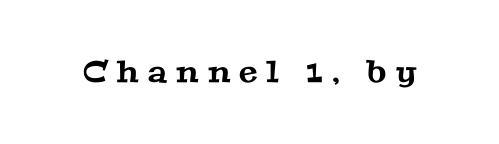
The image shows 30 px wide serif type; set unusually wide letter spacing (+0.31 em), not underlined; medium stroke contrast and a medium x-height.
